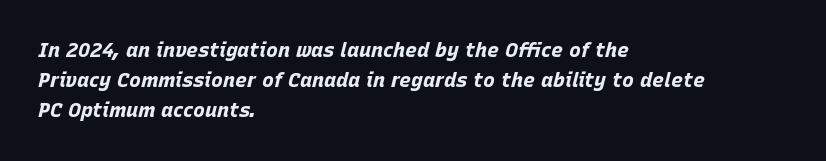
The image shows 20 px bold type, italic (leaning right); set left-aligned, normal line spacing (1.51x), normal letter spacing, not underlined.
